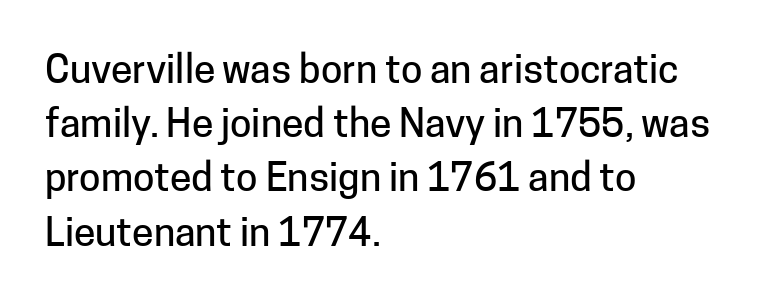
Q: Is the text italic (slanted)? A: No, it is upright.
Q: Is the typeface a serif or a sans-serif typeface? A: Sans-serif.
Q: Is the text underlined? A: No.
Q: How is the paragraph aligned? A: Left-aligned.
Q: Is the spacing between letters normal or unusually wide? A: Normal.
Q: Is the spacing between lines tight, normal or loose? A: Normal.
Q: Width (condensed, normal, or wide)? A: Normal.
Q: Stroke contrast? A: Low.
Q: x-height? A: Medium.
Q: Monospaced? A: No.
